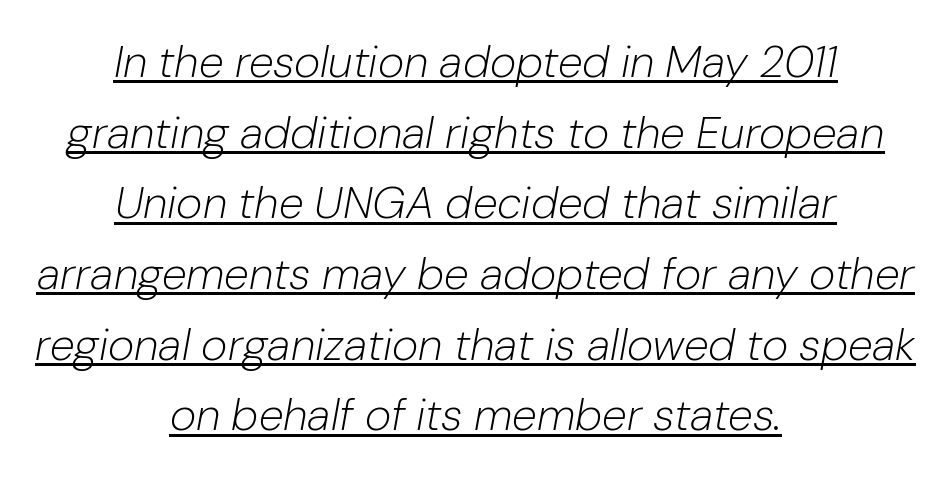
The rendering keeps characters at their native spacing. Weight: regular or lighter. This rendering features underlined lettering. The line-height multiplier appears to be the usual default. You could not count columns in this text — the font is proportionally spaced. In terms of posture, this sample is oblique.
